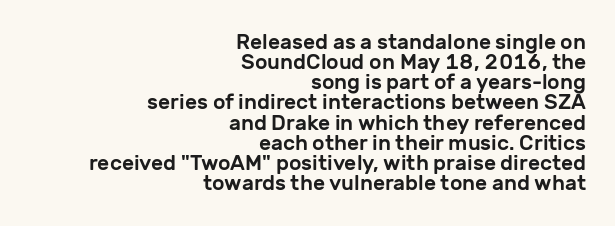
The image shows 21 px text type, upright; set right-aligned, tight line spacing (0.96x), normal letter spacing, not underlined.
